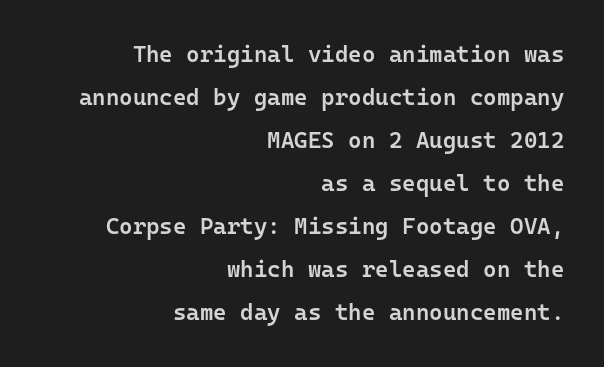
{"italic": "no", "bold": "semi", "underline": "no", "align": "right", "line_spacing_ratio": 1.87, "letter_spacing": "normal", "letter_spacing_em": 0.0, "glyph_px": 23}
